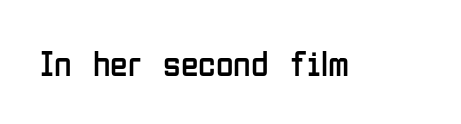
The image shows 36 px regular-weight, condensed sans-serif type, upright; set normal letter spacing, not underlined; low stroke contrast and a medium x-height.
